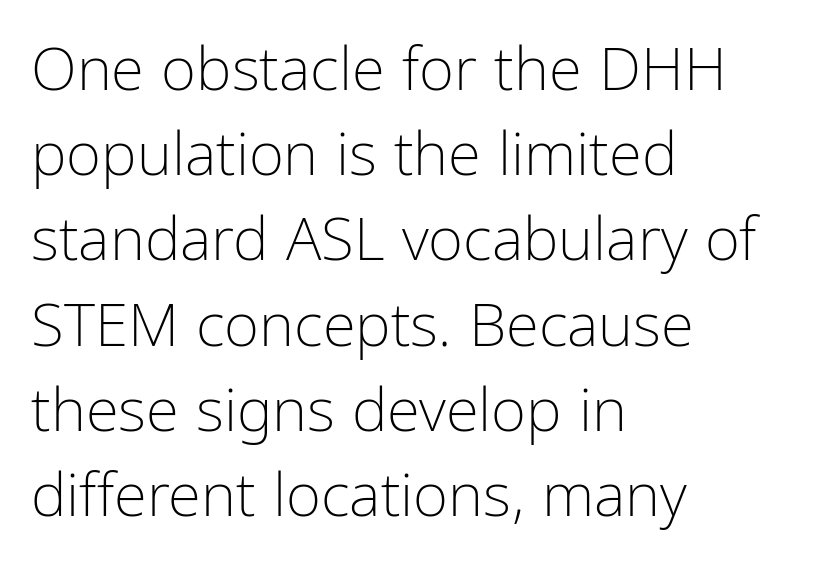
Serif or sans? Sans — the stroke terminals are bare. Weight: not bold — regular or lighter. Character widths vary here, with narrow letters taking less room than wide ones. Reading down the block, your eye returns to a fixed left position each line.
